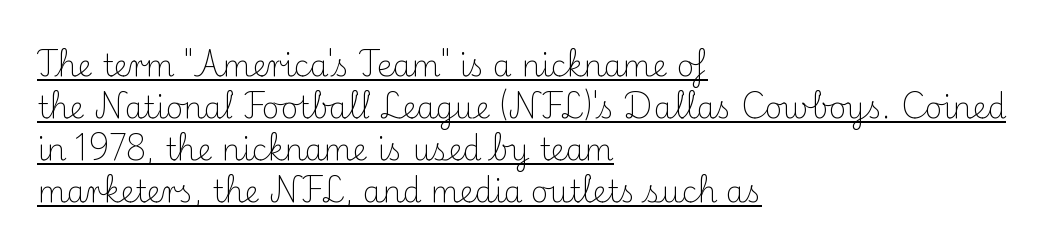
Ordinary non-slanted type is in use. Students, observe the line beneath the letters — that is underlining. The strokes are not fattened; the text isn't bold. Look at the bottom of the vertical strokes: they flare into serifs here.
